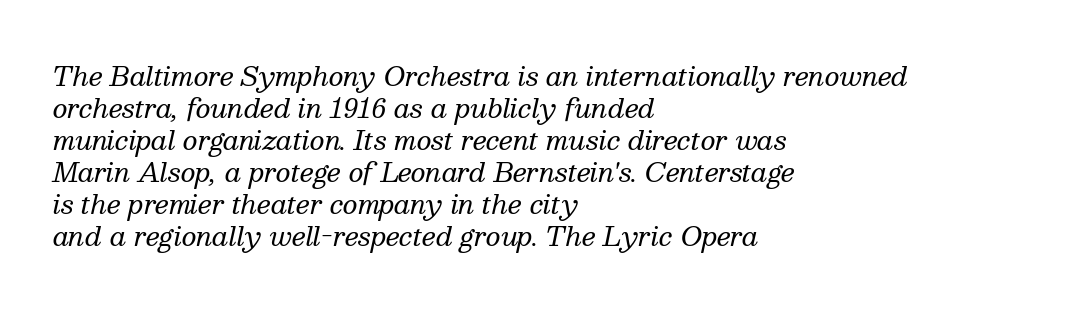
Q: Is the text bold? A: No.
Q: Is the text italic (slanted)? A: Yes, it leans right by about 13 degrees.
Q: Is the text underlined? A: No.
Q: How is the paragraph aligned? A: Left-aligned.
Q: Is the spacing between letters normal or unusually wide? A: Normal.
